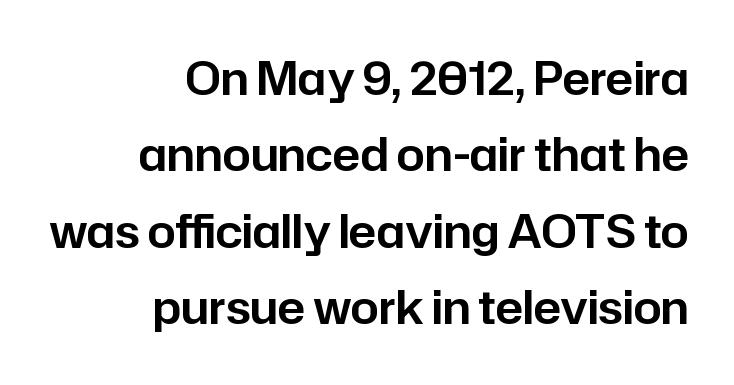
Q: Is the text italic (slanted)? A: No, it is upright.
Q: Is the typeface a serif or a sans-serif typeface? A: Sans-serif.
Q: Is the text underlined? A: No.
Q: How is the paragraph aligned? A: Right-aligned.
Q: Is the spacing between letters normal or unusually wide? A: Normal.
Q: Is the spacing between lines tight, normal or loose? A: Normal.
Q: Width (condensed, normal, or wide)? A: Normal.
Q: Stroke contrast? A: Low.
Q: x-height? A: Medium.
Q: Monospaced? A: No.
